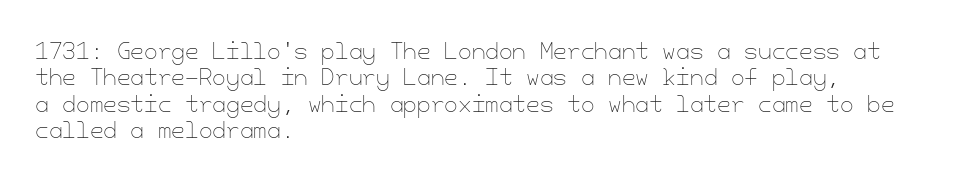
{"italic": "no", "bold": "no", "underline": "no", "align": "left", "line_spacing_ratio": 1.2, "letter_spacing": "normal", "letter_spacing_em": 0.0, "glyph_px": 22}
